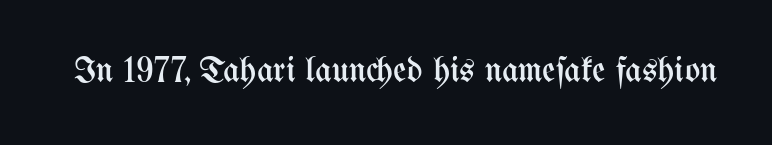
Decoration check: the copy has no underline. Letters have the restrained weight of plain body copy at most. Varying glyph widths throughout — classic text-font behaviour. The letters stand straight up with perfectly vertical stems.
